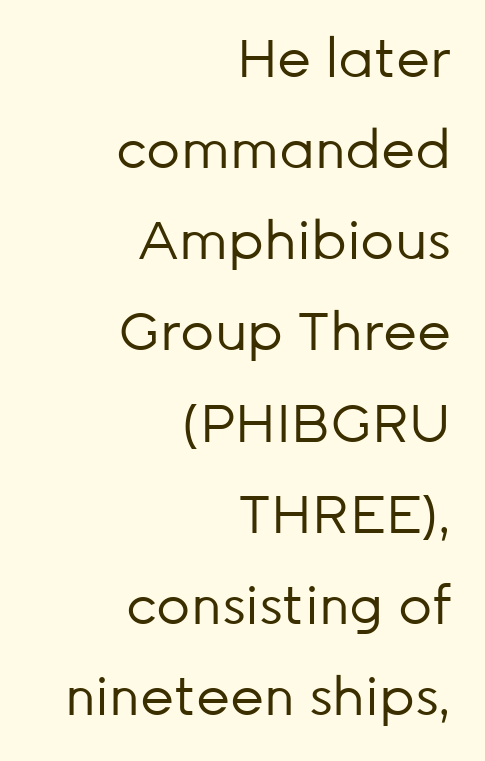
{"serif": "no", "italic": "no", "bold": "no", "weight": "regular", "width": "normal", "stroke_contrast": "low", "x_height": "medium", "monospaced": "no", "underline": "no", "align": "right", "line_spacing_ratio": 1.72, "letter_spacing": "normal", "letter_spacing_em": 0.0, "glyph_px": 53}
